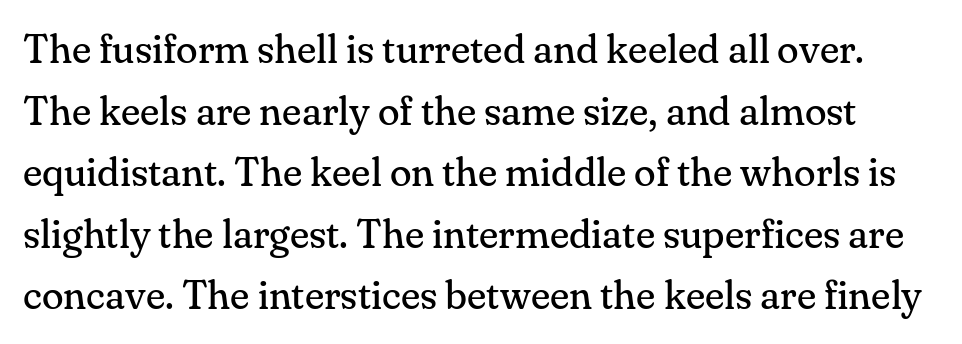
The image shows 40 px regular-weight serif type, upright; set normal line spacing (1.54x), normal letter spacing, not underlined; medium stroke contrast and a small x-height.
